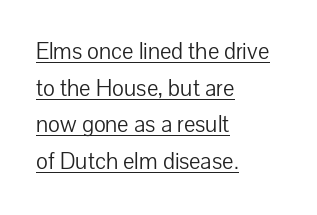
Q: Is the text bold? A: No.
Q: Is the text italic (slanted)? A: No, it is upright.
Q: Is the text underlined? A: Yes.
Q: How is the paragraph aligned? A: Left-aligned.
Q: Is the spacing between letters normal or unusually wide? A: Normal.
Q: Is the spacing between lines tight, normal or loose? A: Normal.
